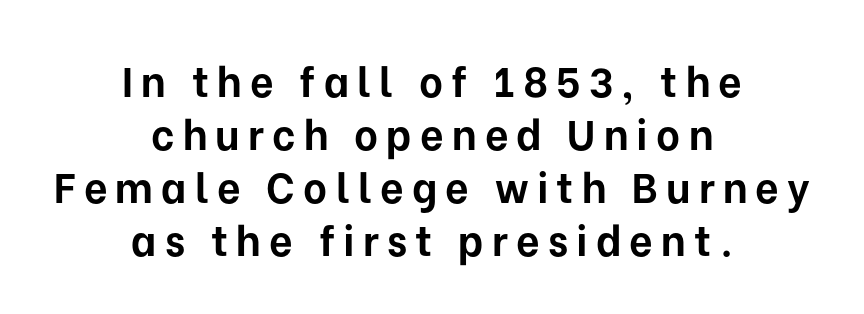
Each letter keeps its own natural width here, so spacing adapts to shape. Is this a sans? Yes — the strokes have no serifs. Spacing between characters has been opened up far beyond the box default. This block has exactly the height ordinary leading produces.
